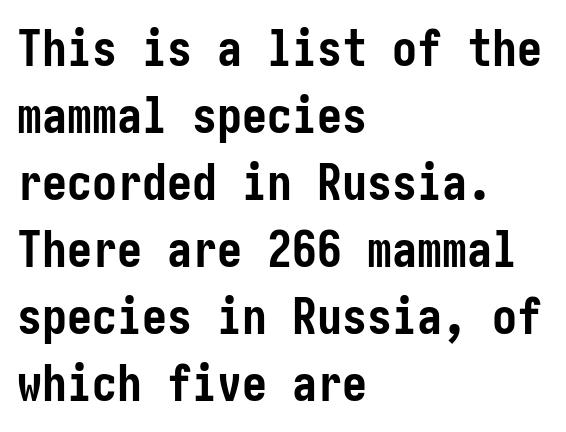
The image shows 50 px semibold, condensed sans-serif type, upright; set left-aligned, normal line spacing (1.34x), normal letter spacing, not underlined; low stroke contrast and a medium x-height.
